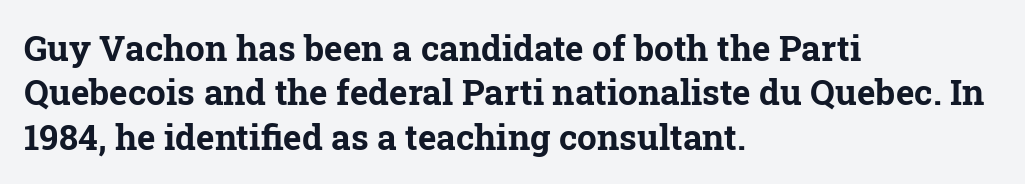
{"serif": "yes", "italic": "no", "bold": "yes", "weight": "bold", "width": "normal", "stroke_contrast": "low", "x_height": "medium", "monospaced": "no", "underline": "no", "align": "left", "line_spacing": "normal", "line_spacing_ratio": 1.27, "letter_spacing": "normal", "letter_spacing_em": 0.0, "glyph_px": 35}
